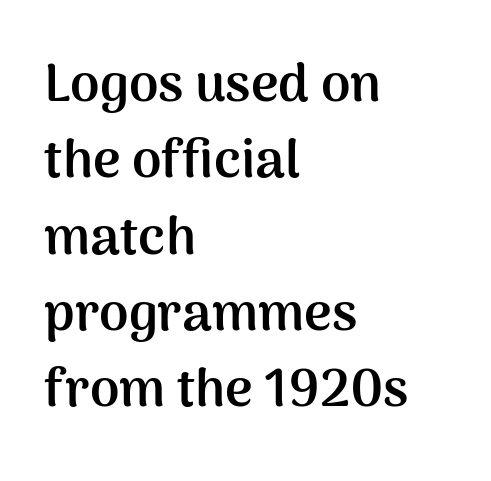
Q: Is the text bold? A: Yes.
Q: Is the text italic (slanted)? A: No, it is upright.
Q: Is the typeface a serif or a sans-serif typeface? A: Sans-serif.
Q: Is the text underlined? A: No.
Q: How is the paragraph aligned? A: Left-aligned.
Q: Is the spacing between letters normal or unusually wide? A: Normal.
Q: Is the spacing between lines tight, normal or loose? A: Normal.
Q: Width (condensed, normal, or wide)? A: Normal.
Q: Stroke contrast? A: Medium.
Q: x-height? A: Medium.
Q: Monospaced? A: No.
